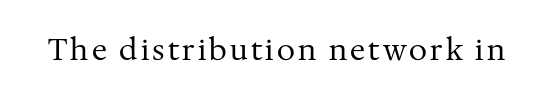
The image shows 29 px regular-weight serif type, upright; set not underlined; medium stroke contrast and a medium x-height.
